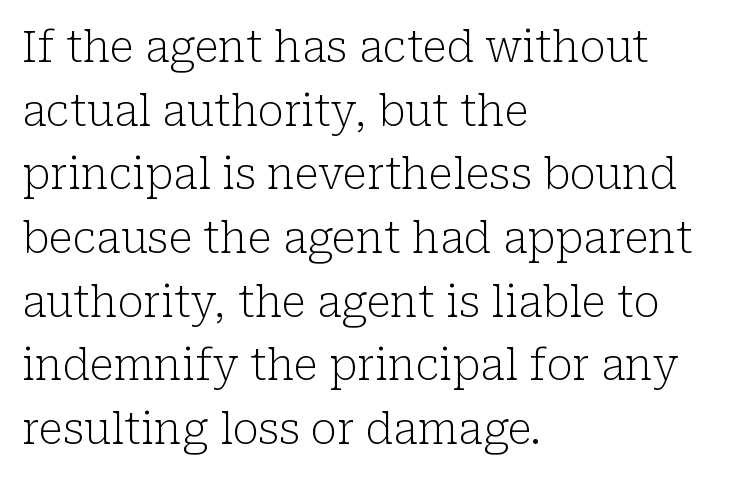
{"serif": "yes", "italic": "no", "bold": "no", "weight": "light", "width": "normal", "stroke_contrast": "low", "x_height": "medium", "monospaced": "no", "underline": "no", "align": "left", "line_spacing": "normal", "line_spacing_ratio": 1.48, "letter_spacing": "normal", "letter_spacing_em": 0.0, "glyph_px": 43}
